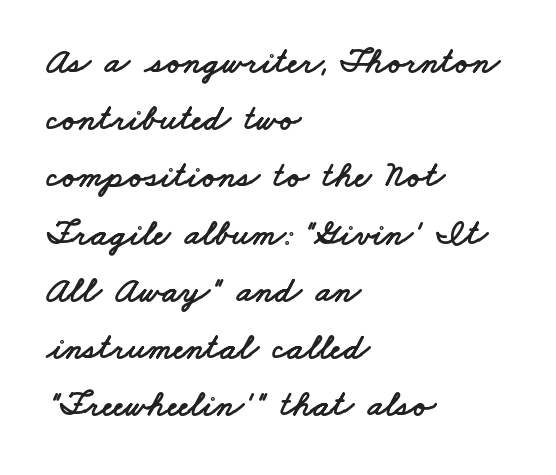
{"serif": "no", "width": "wide", "stroke_contrast": "low", "x_height": "small", "monospaced": "no", "underline": "no", "align": "left", "line_spacing": "normal", "line_spacing_ratio": 1.59, "letter_spacing": "normal", "letter_spacing_em": 0.0, "glyph_px": 36}
